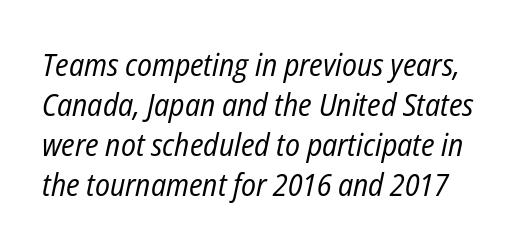
Vertically, the passage feels balanced, rows spaced as you'd expect. Slanted lettering throughout. Check under the words: just untouched page. Caption: face not bold, strokes unweighted. The passage shown is typed in a proportional face where columns would drift. Here the glyphs are tracked normally, forming tight word shapes.
